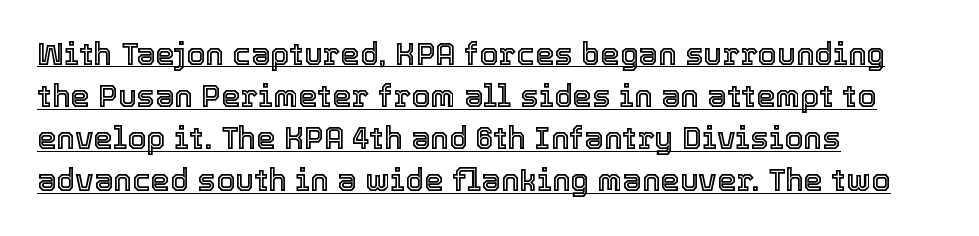
These characters rest on top of a visible drawn line. Is there much room between lines? A standard amount, neither cramped nor airy. Think of a printed novel: that variable character pitch is what you see here. Does extra space separate the letters? No, they use regular spacing. Every character sits straight up, as roman type does.
